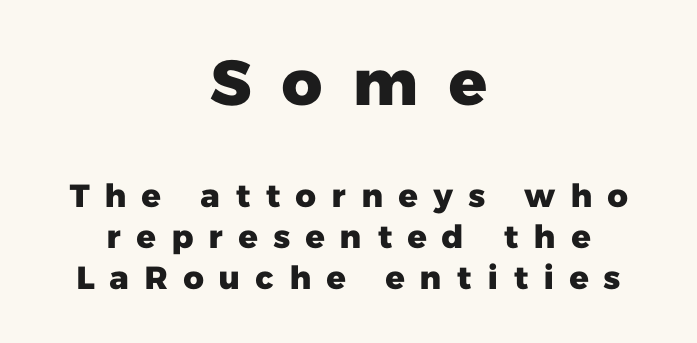
{"serif": "no", "bold": "yes", "weight": "heavy", "width": "normal", "stroke_contrast": "low", "x_height": "medium", "monospaced": "no", "underline": "no", "align": "center", "line_spacing": "normal", "line_spacing_ratio": 1.29, "letter_spacing": "wide", "letter_spacing_em": 0.45, "larger_block": "first", "size_ratio": 1.97, "glyph_px": 63}
